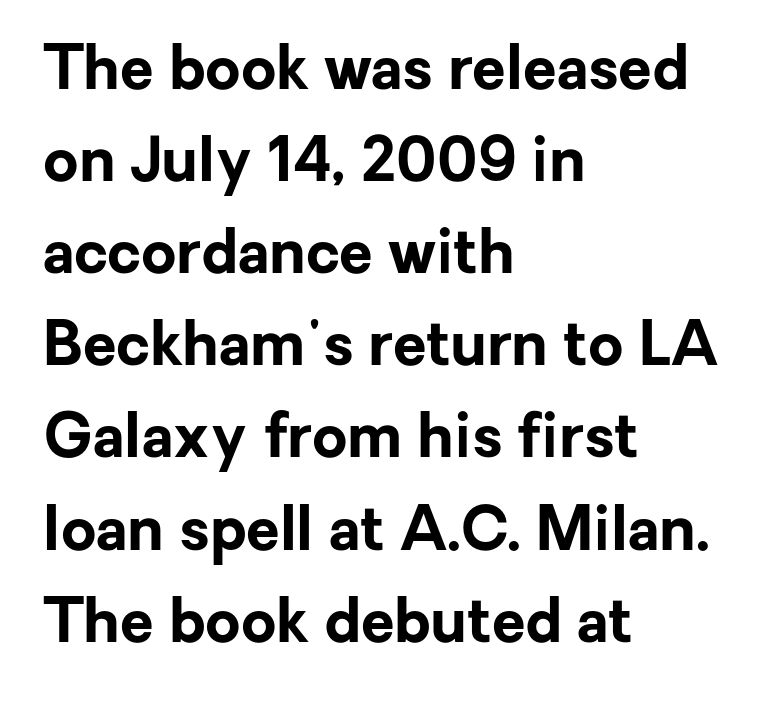
{"serif": "no", "italic": "no", "bold": "yes", "weight": "bold", "width": "normal", "stroke_contrast": "low", "x_height": "medium", "monospaced": "no", "underline": "no", "align": "left", "line_spacing": "normal", "line_spacing_ratio": 1.51, "letter_spacing": "normal", "letter_spacing_em": 0.0, "glyph_px": 61}
